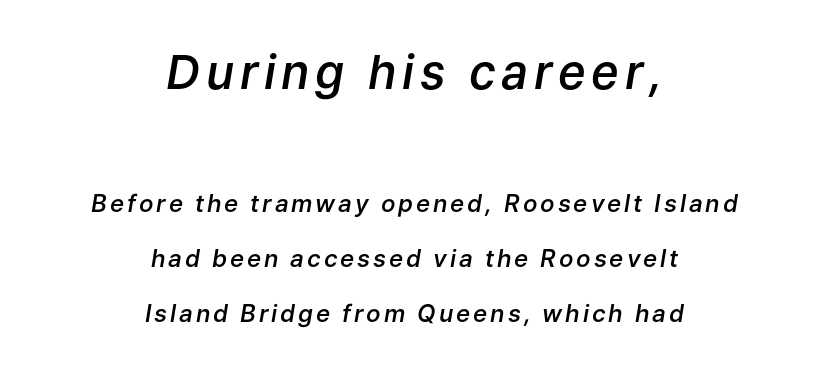
The image shows 47 px semibold type, italic (leaning right); set centered, loose line spacing (2.29x), not underlined; the first (top) block is 1.96x larger; low stroke contrast and a medium x-height.
